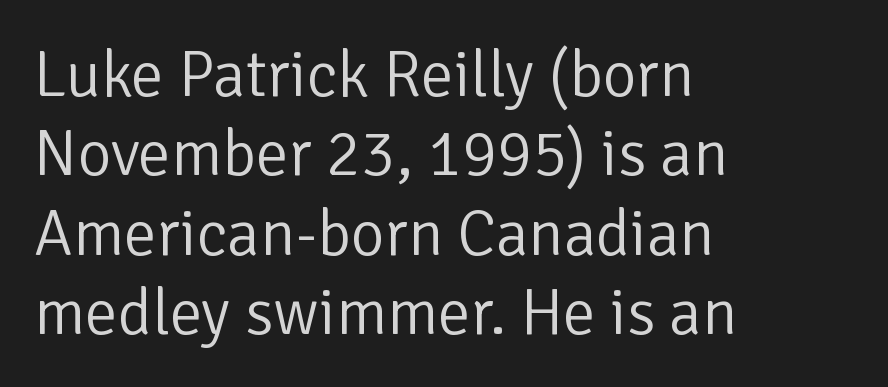
Grotesque or geometric, the face here clearly has no serifs. The specimen reads as upright at a glance. A clean baseline with only descenders dipping below it. The characters are drawn with everyday or finer stroke widths.
